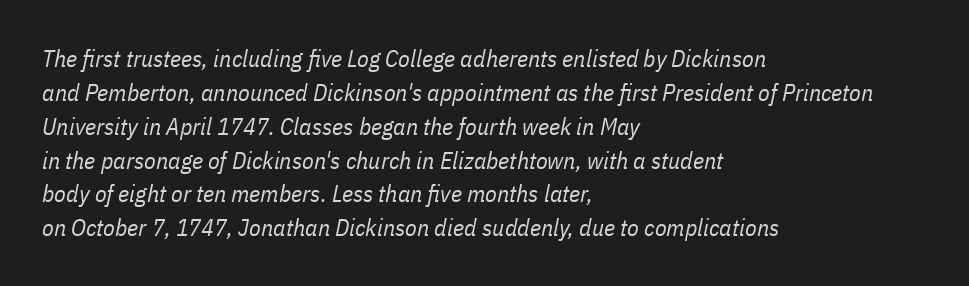
The image shows 24 px text type, italic (leaning right); set left-aligned, normal line spacing (1.41x), normal letter spacing, not underlined.
